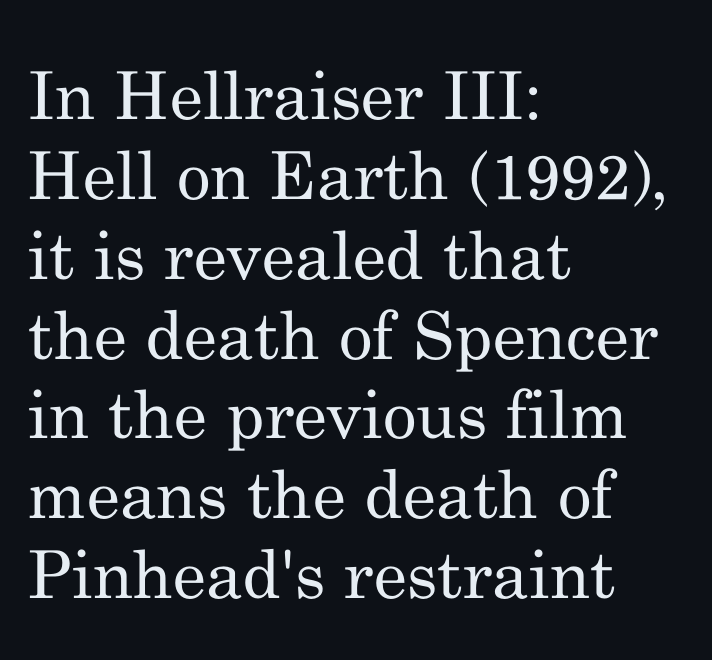
{"serif": "yes", "italic": "no", "bold": "no", "weight": "regular", "width": "normal", "stroke_contrast": "medium", "x_height": "small", "monospaced": "no", "underline": "no", "align": "left", "line_spacing_ratio": 1.21, "letter_spacing": "normal", "letter_spacing_em": 0.0, "glyph_px": 66}
